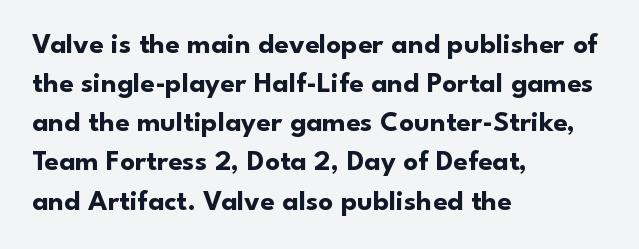
{"serif": "no", "italic": "no", "bold": "yes", "weight": "bold", "width": "normal", "stroke_contrast": "low", "x_height": "small", "monospaced": "no", "underline": "no", "align": "left", "line_spacing": "normal", "line_spacing_ratio": 1.35, "letter_spacing": "normal", "letter_spacing_em": 0.0, "glyph_px": 29}
